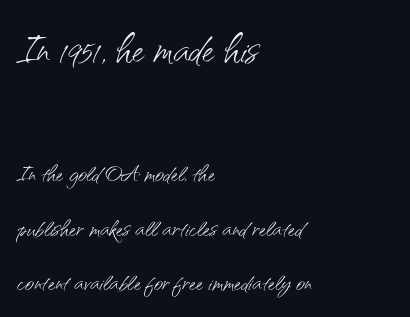
The image shows 54 px light sans-serif type; set left-aligned, line spacing 1.76x, normal letter spacing, not underlined; the first (top) block is 1.74x larger; medium stroke contrast and a small x-height.
